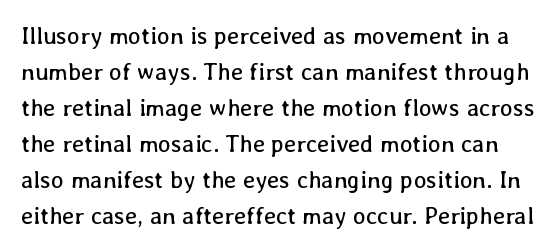
Every character sits straight up, as roman type does. Is the stroke heavy? The answer is a plain regular-or-lighter. Words appear dense and cohesive because spacing is normal. Just letters on the line, the space beneath them empty.
